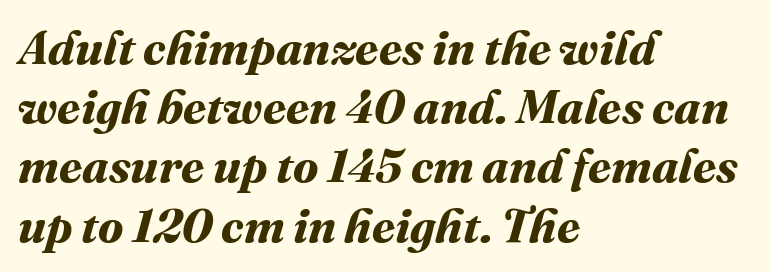
Standard letterfit; no display-style spreading of the glyphs. Notice how the passage keeps a crisp vertical edge on the left only. Plain, unruled lines of type. Proportional: the letters do not fall into vertical columns. Summary of weight: heavy, a full bold.
